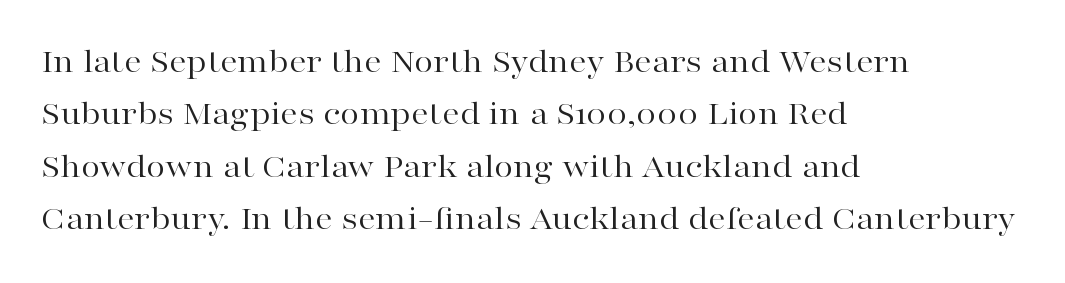
The image shows 35 px regular-weight, wide serif type, upright; set left-aligned, normal line spacing (1.5x), normal letter spacing, not underlined; high stroke contrast and a medium x-height.
